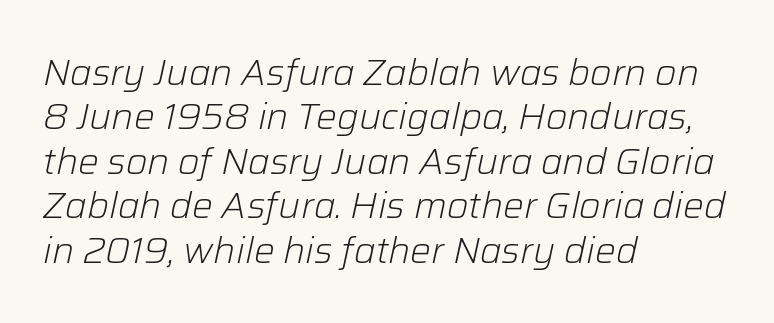
{"italic": "yes", "lean": "right", "slant_degrees": 12, "bold": "no", "weight": "light", "width": "normal", "stroke_contrast": "low", "x_height": "medium", "monospaced": "no", "underline": "no", "align": "left", "line_spacing_ratio": 1.2, "letter_spacing": "normal", "letter_spacing_em": 0.0, "glyph_px": 37}
